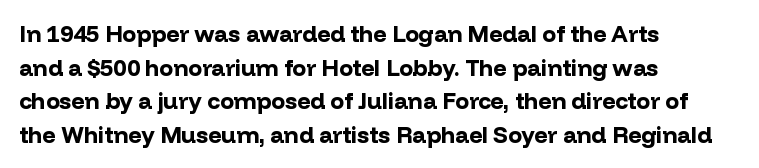
The image shows 23 px bold type, upright; set left-aligned, normal line spacing (1.46x), normal letter spacing, not underlined.
